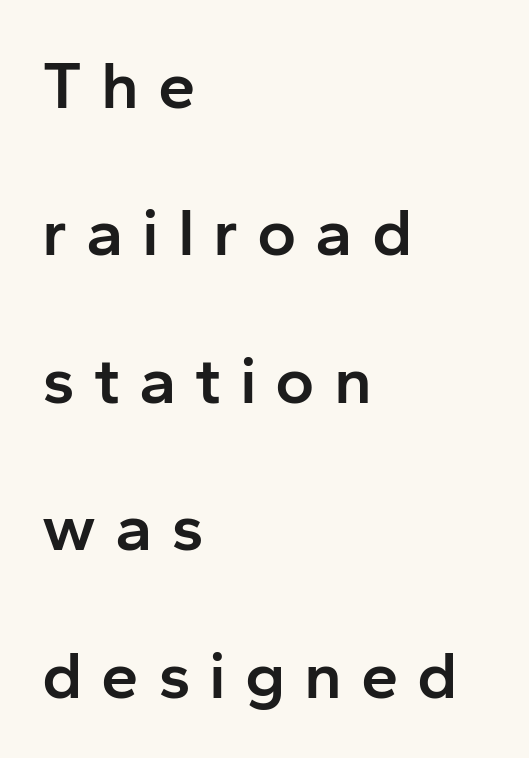
Q: Is the text bold? A: Semi-bold.
Q: Is the text italic (slanted)? A: No, it is upright.
Q: Is the typeface a serif or a sans-serif typeface? A: Sans-serif.
Q: Is the text underlined? A: No.
Q: How is the paragraph aligned? A: Left-aligned.
Q: Is the spacing between letters normal or unusually wide? A: Unusually wide.
Q: Is the spacing between lines tight, normal or loose? A: Loose.
Q: Width (condensed, normal, or wide)? A: Normal.
Q: Stroke contrast? A: Low.
Q: x-height? A: Medium.
Q: Monospaced? A: No.
